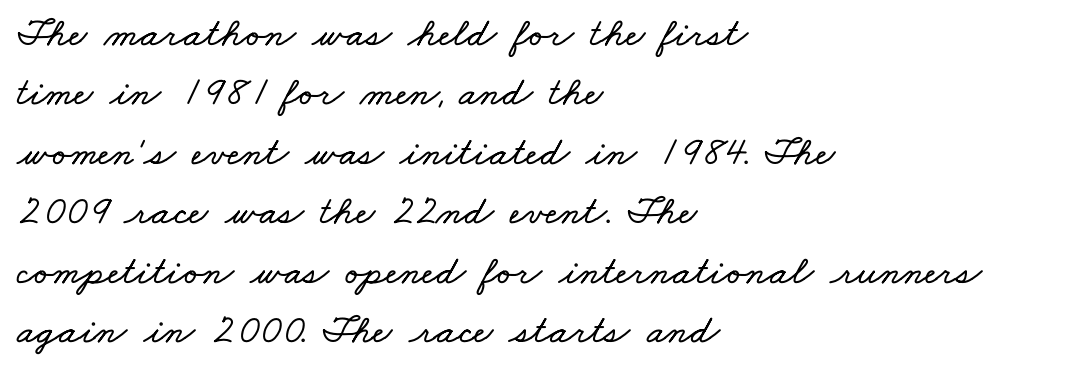
Q: Is the text underlined? A: No.
Q: How is the paragraph aligned? A: Left-aligned.
Q: Is the spacing between letters normal or unusually wide? A: Normal.
Q: Is the spacing between lines tight, normal or loose? A: Normal.
Q: Width (condensed, normal, or wide)? A: Wide.
Q: Stroke contrast? A: Low.
Q: x-height? A: Small.
Q: Monospaced? A: No.
